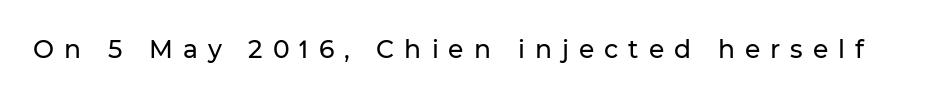
Tracking value appears strongly positive — letters spread wide. Is there any slant? The stems are plumb. This rendering features lettering with no underline.
